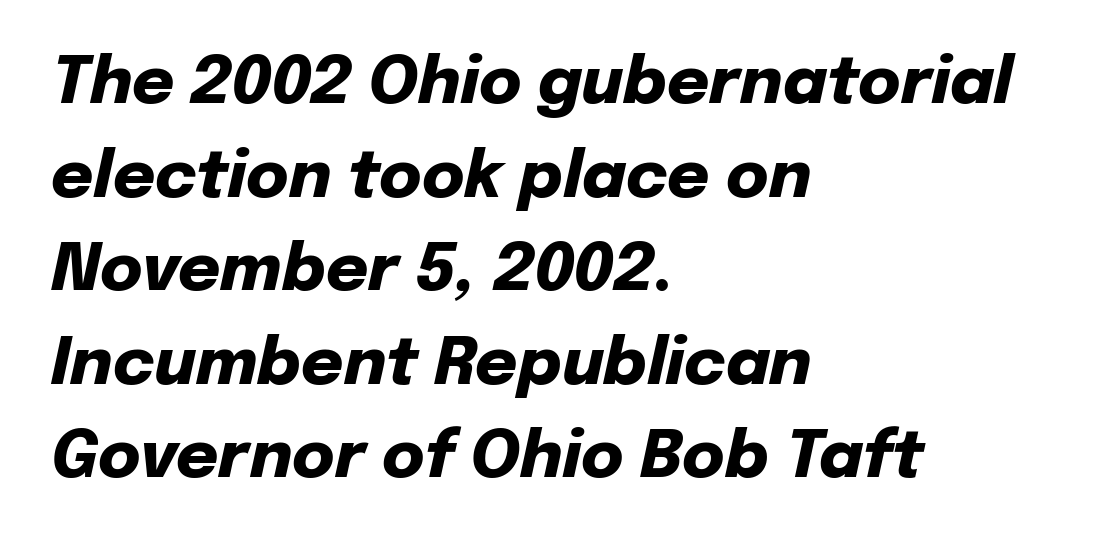
{"italic": "yes", "lean": "right", "slant_degrees": 12, "bold": "yes", "weight": "heavy", "width": "normal", "stroke_contrast": "low", "x_height": "medium", "monospaced": "no", "underline": "no", "align": "left", "line_spacing": "normal", "line_spacing_ratio": 1.44, "letter_spacing": "normal", "letter_spacing_em": 0.0, "glyph_px": 65}
